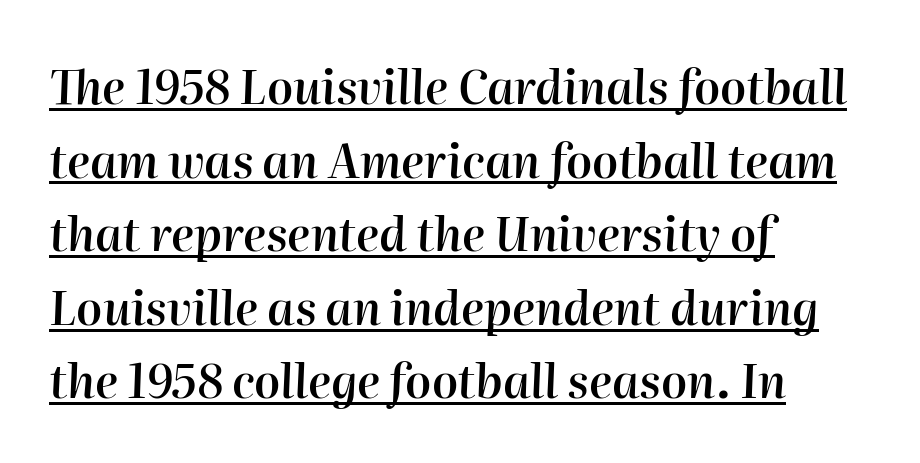
The image shows 46 px semibold type, italic (leaning right); set left-aligned, normal line spacing (1.6x), normal letter spacing, underlined; high stroke contrast and a medium x-height.
